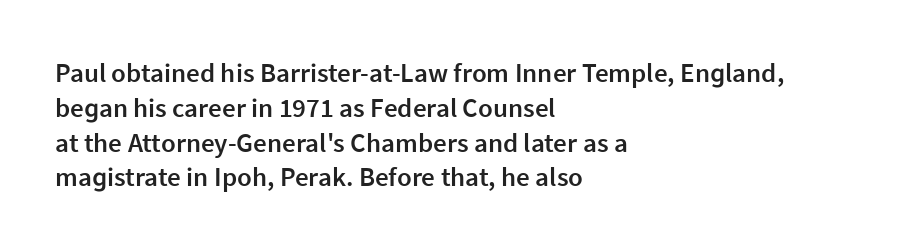
Q: Is the text bold? A: Semi-bold.
Q: Is the text italic (slanted)? A: No, it is upright.
Q: Is the text underlined? A: No.
Q: How is the paragraph aligned? A: Left-aligned.
Q: Is the spacing between letters normal or unusually wide? A: Normal.
Q: Is the spacing between lines tight, normal or loose? A: Normal.
